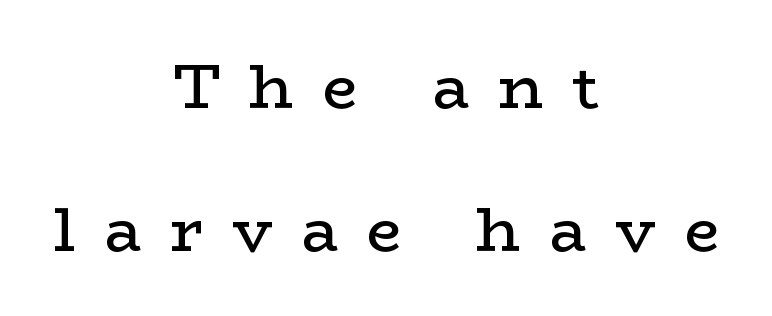
The image shows 62 px regular-weight, wide serif type, upright; set centered, loose line spacing (2.3x), unusually wide letter spacing (+0.46 em), not underlined; low stroke contrast and a medium x-height.
